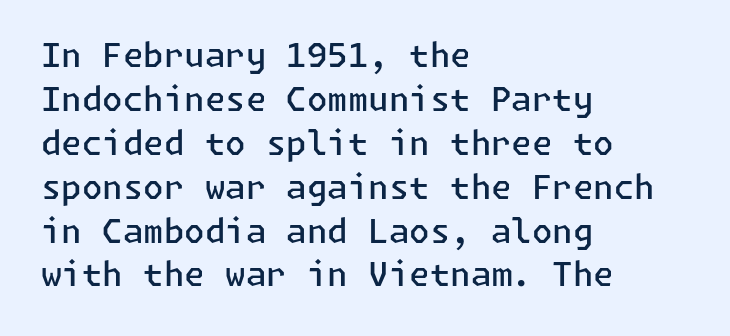
The image shows 33 px semibold sans-serif type, upright; set left-aligned, normal line spacing (1.33x), normal letter spacing, not underlined; low stroke contrast and a medium x-height.
